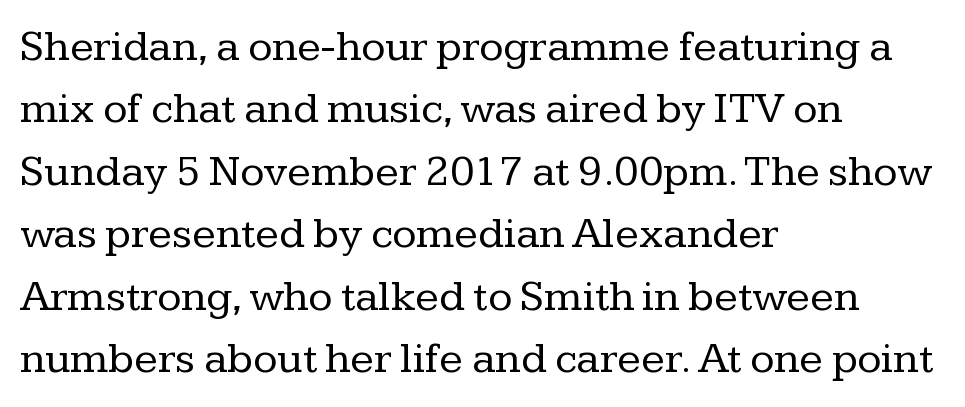
{"serif": "yes", "italic": "no", "bold": "no", "weight": "regular", "width": "normal", "stroke_contrast": "low", "x_height": "medium", "monospaced": "no", "underline": "no", "align": "left", "line_spacing": "normal", "line_spacing_ratio": 1.42, "letter_spacing": "normal", "letter_spacing_em": 0.0, "glyph_px": 44}
